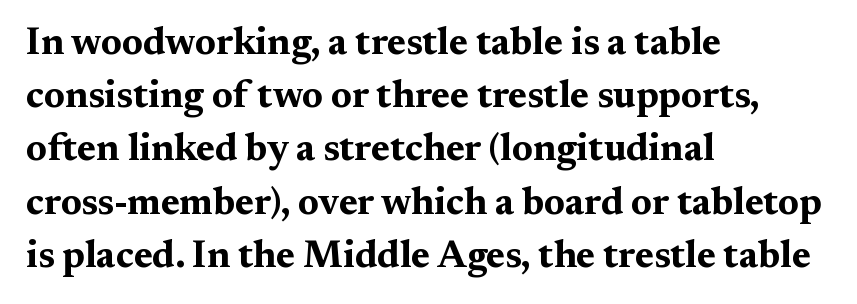
Q: Is the text bold? A: Yes.
Q: Is the text italic (slanted)? A: No, it is upright.
Q: Is the typeface a serif or a sans-serif typeface? A: Serif.
Q: Is the text underlined? A: No.
Q: How is the paragraph aligned? A: Left-aligned.
Q: Is the spacing between letters normal or unusually wide? A: Normal.
Q: Is the spacing between lines tight, normal or loose? A: Normal.
Q: Width (condensed, normal, or wide)? A: Wide.
Q: Stroke contrast? A: Medium.
Q: x-height? A: Medium.
Q: Monospaced? A: No.
